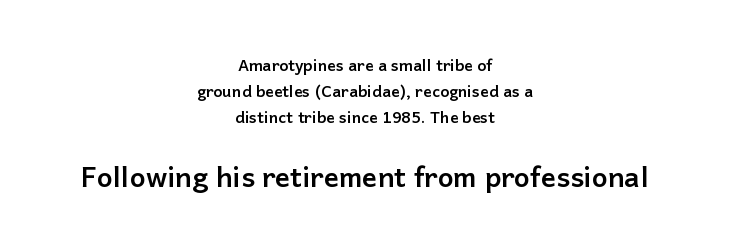
Q: Is the text bold? A: Yes.
Q: Is the text italic (slanted)? A: No, it is upright.
Q: Is the typeface a serif or a sans-serif typeface? A: Sans-serif.
Q: Is the text underlined? A: No.
Q: How is the paragraph aligned? A: Centered.
Q: Is the spacing between letters normal or unusually wide? A: Normal.
Q: Is the spacing between lines tight, normal or loose? A: Normal.
Q: Which block of text is set in a larger size, the first (top) or the second (bottom)? A: The second (bottom) one.
Q: Width (condensed, normal, or wide)? A: Normal.
Q: Stroke contrast? A: Low.
Q: x-height? A: Medium.
Q: Monospaced? A: No.
